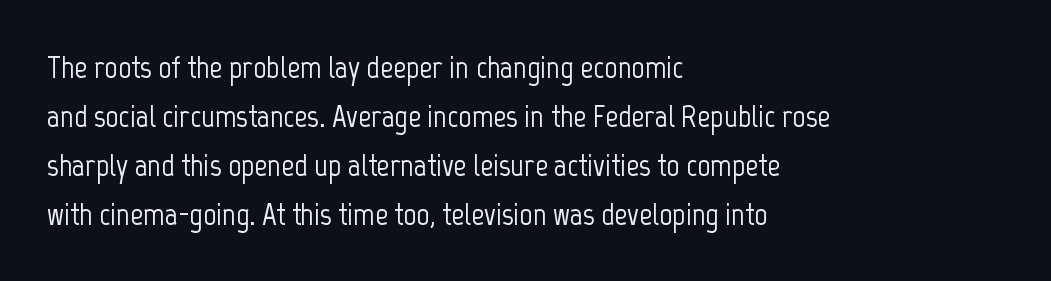
The image shows 32 px condensed sans-serif type, upright; set left-aligned, normal line spacing (1.53x), normal letter spacing, not underlined; low stroke contrast and a medium x-height.
